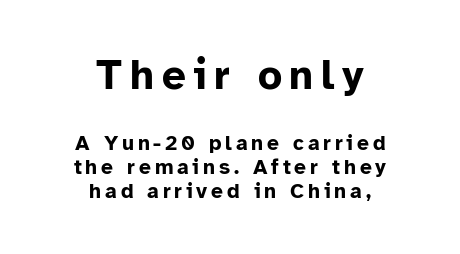
The face used here is proportionally spaced, like ordinary book or web type. The block sitting higher on the canvas is the one with enlarged characters. The lettering stays uniformly vertical, giving the passage a roman look. Set as a true bold cut, around the 700 mark. This sample trades vertical openness for compactness between lines.
